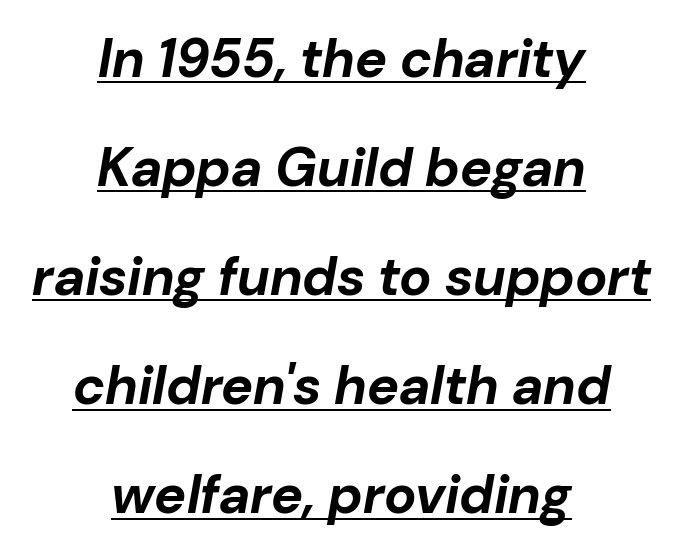
{"italic": "yes", "lean": "right", "slant_degrees": 10, "bold": "yes", "weight": "bold", "width": "normal", "stroke_contrast": "low", "x_height": "medium", "monospaced": "no", "underline": "yes", "align": "center", "line_spacing": "loose", "line_spacing_ratio": 2.02, "letter_spacing": "normal", "letter_spacing_em": 0.0, "glyph_px": 54}
